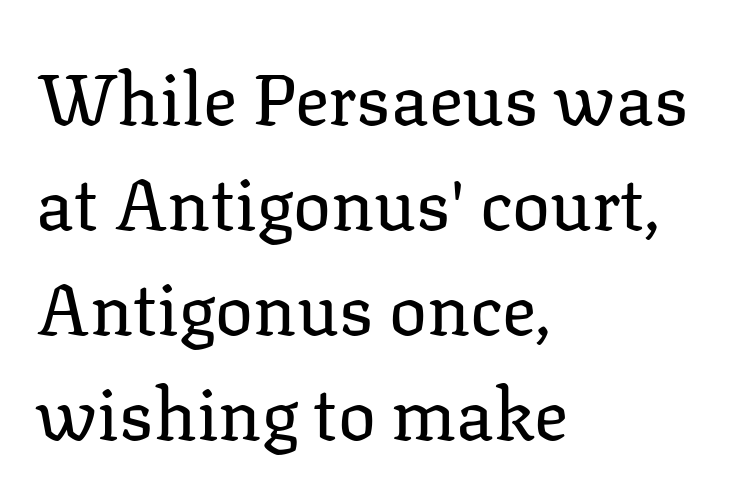
{"serif": "yes", "italic": "no", "bold": "no", "weight": "regular", "width": "normal", "stroke_contrast": "low", "x_height": "medium", "monospaced": "no", "underline": "no", "align": "left", "line_spacing": "normal", "line_spacing_ratio": 1.48, "letter_spacing": "normal", "letter_spacing_em": 0.0, "glyph_px": 71}
